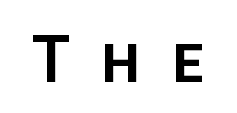
The image shows 63 px sans-serif type, upright; set unusually wide letter spacing (+0.5 em), not underlined; low stroke contrast and a large x-height.
